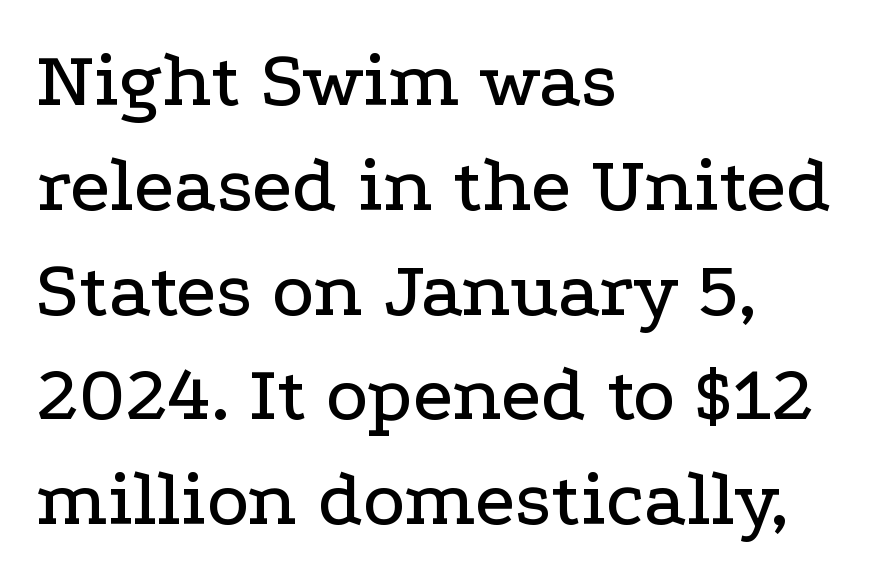
The image shows 80 px wide serif type, upright; set left-aligned, normal line spacing (1.31x), normal letter spacing, not underlined; low stroke contrast and a medium x-height.
